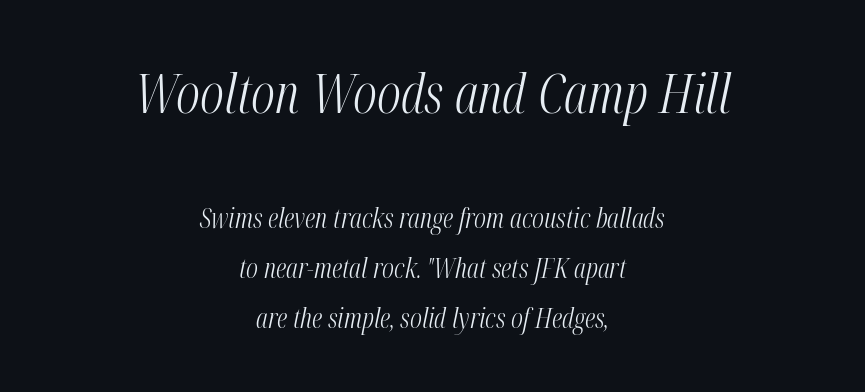
The image shows 54 px light, condensed type, italic (leaning right); set centered, line spacing 1.86x, normal letter spacing, not underlined; the first (top) block is 2.0x larger; medium stroke contrast and a medium x-height.
